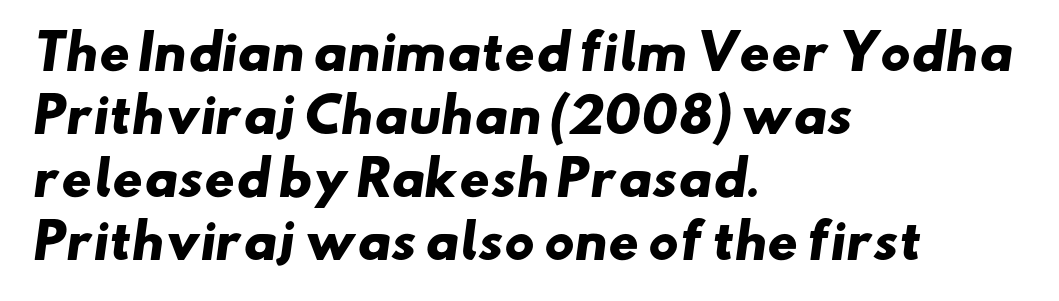
Q: Is the text bold? A: Yes.
Q: Is the typeface a serif or a sans-serif typeface? A: Sans-serif.
Q: Is the text underlined? A: No.
Q: How is the paragraph aligned? A: Left-aligned.
Q: Is the spacing between letters normal or unusually wide? A: Normal.
Q: Is the spacing between lines tight, normal or loose? A: Normal.
Q: Width (condensed, normal, or wide)? A: Wide.
Q: Stroke contrast? A: Low.
Q: x-height? A: Small.
Q: Monospaced? A: No.
